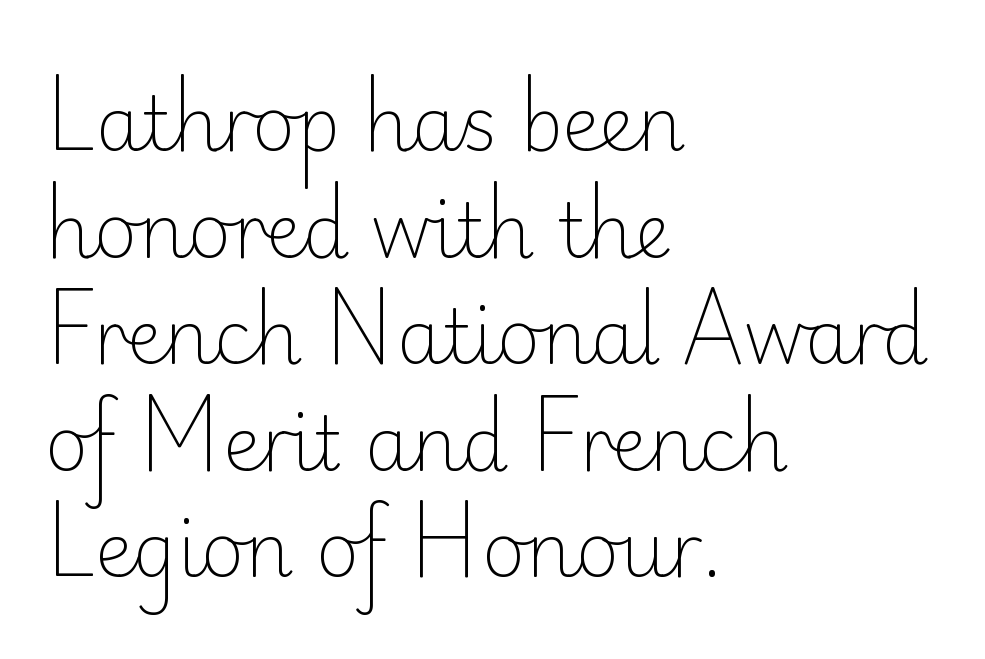
The image shows 74 px light sans-serif type, upright; set left-aligned, normal line spacing (1.44x), normal letter spacing, not underlined; low stroke contrast and a small x-height.
